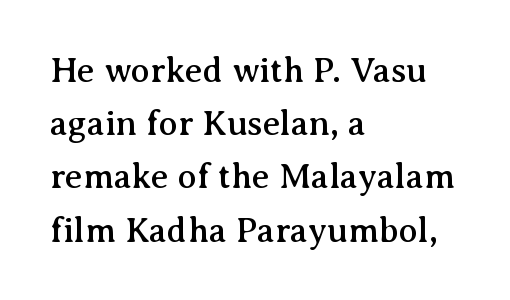
The image shows 35 px serif type, upright; set left-aligned, normal line spacing (1.52x), normal letter spacing, not underlined; medium stroke contrast and a medium x-height.
